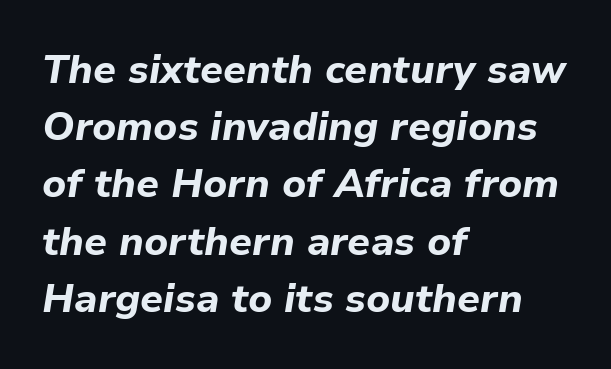
{"italic": "yes", "lean": "right", "slant_degrees": 9, "bold": "yes", "weight": "bold", "width": "normal", "stroke_contrast": "low", "x_height": "medium", "monospaced": "no", "underline": "no", "align": "left", "line_spacing": "normal", "line_spacing_ratio": 1.43, "letter_spacing": "normal", "letter_spacing_em": 0.0, "glyph_px": 40}
